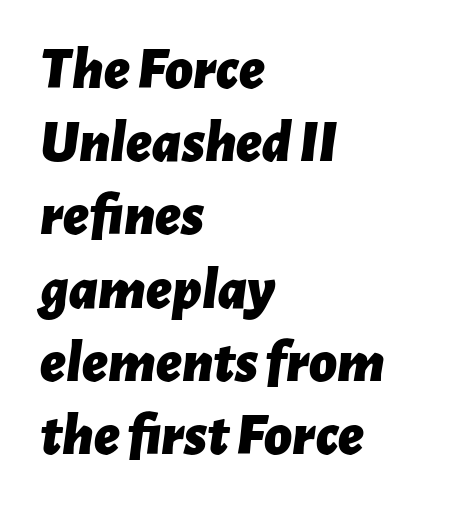
The image shows 60 px bold type, italic (leaning right); set left-aligned, line spacing 1.22x, normal letter spacing, not underlined; low stroke contrast and a medium x-height.
